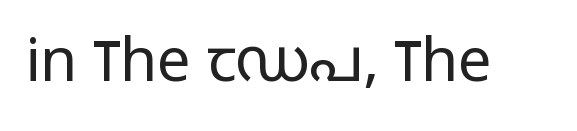
The image shows 60 px regular-weight, condensed sans-serif type, upright; set normal letter spacing, not underlined; low stroke contrast and a large x-height.
